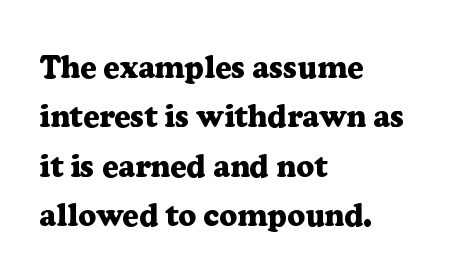
The image shows 31 px heavy serif type, upright; set left-aligned, normal line spacing (1.59x), normal letter spacing, not underlined; low stroke contrast and a medium x-height.
